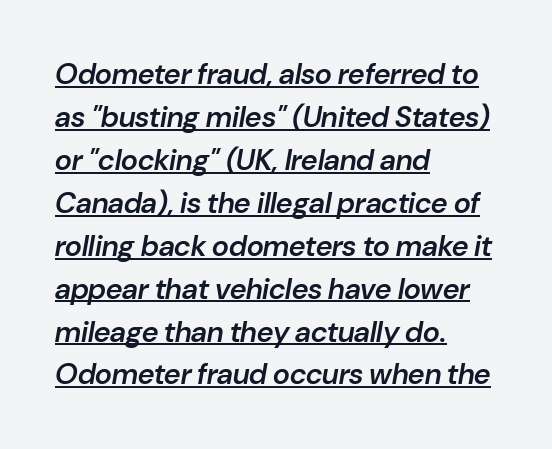
Honestly, the letter spacing is just normal — you wouldn't notice it. Think of a printed novel: that variable character pitch is what you see here. Caption: lettering with a line underneath. In CSS terms this would be text-align: left. Its strokes are somewhat broadened, the hallmark of semibold type. Honestly, the row spacing looks completely unremarkable.
